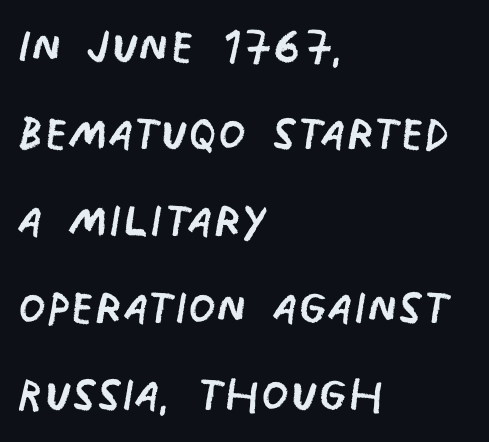
Descenders hang freely into open space. Weight: not bold — regular or lighter. Casual observation: everything's shoved over to the left. Proportional: the letters do not fall into vertical columns.
